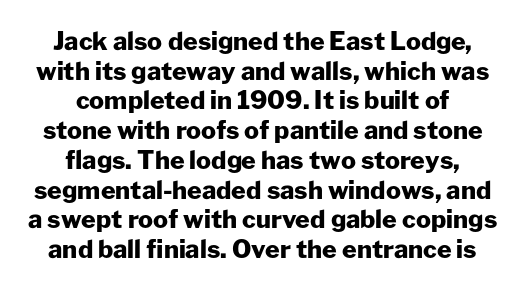
{"italic": "no", "bold": "yes", "underline": "no", "align": "center", "line_spacing_ratio": 1.19, "letter_spacing": "normal", "letter_spacing_em": 0.0, "glyph_px": 25}
